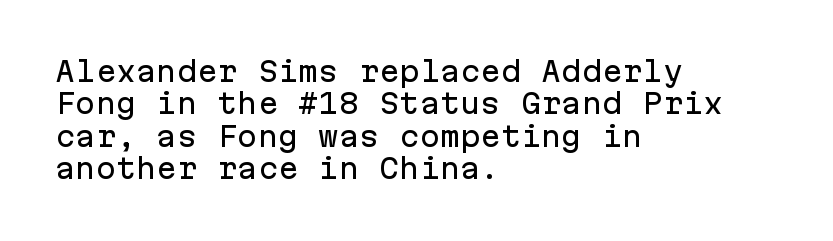
Q: Is the text italic (slanted)? A: No, it is upright.
Q: Is the text underlined? A: No.
Q: How is the paragraph aligned? A: Left-aligned.
Q: Is the spacing between letters normal or unusually wide? A: Normal.
